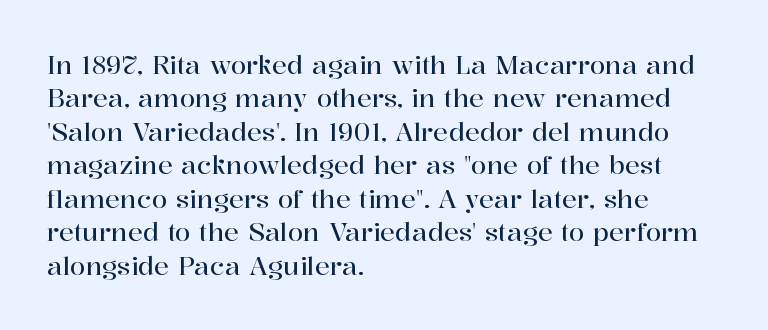
Students, observe: this is what conventionally led text looks like. Observe the ordinary spacing: letters are neighbours, not strangers. Designer's note — italics off, roman on. The specimen omits any rule beneath the text block's lines.
